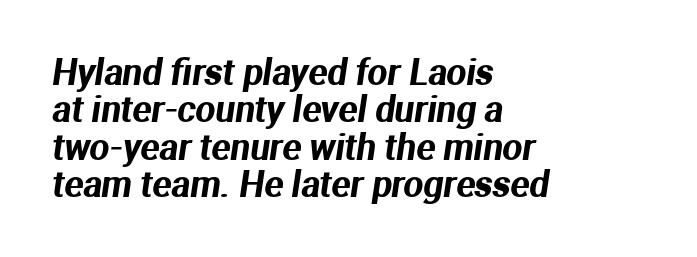
The face used here is rendered with its standard letterfit. Underlining? Definitely not there. Is there much room between lines? No — they nearly touch. Think of a printed novel: that variable character pitch is what you see here. The text block is weighted toward the left margin, trailing off unevenly rightward. Typographically, this falls in the sans-serif category.
